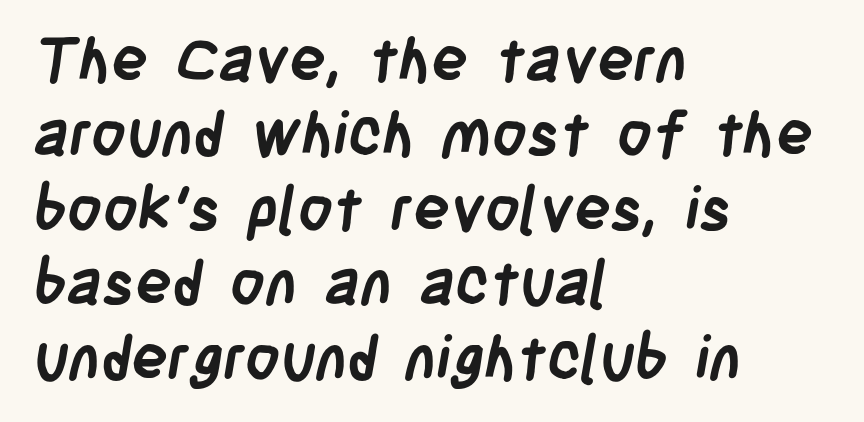
Q: Is the text bold? A: Yes.
Q: Is the typeface a serif or a sans-serif typeface? A: Sans-serif.
Q: Is the text underlined? A: No.
Q: How is the paragraph aligned? A: Left-aligned.
Q: Is the spacing between letters normal or unusually wide? A: Normal.
Q: Width (condensed, normal, or wide)? A: Condensed.
Q: Stroke contrast? A: Low.
Q: x-height? A: Large.
Q: Monospaced? A: No.
